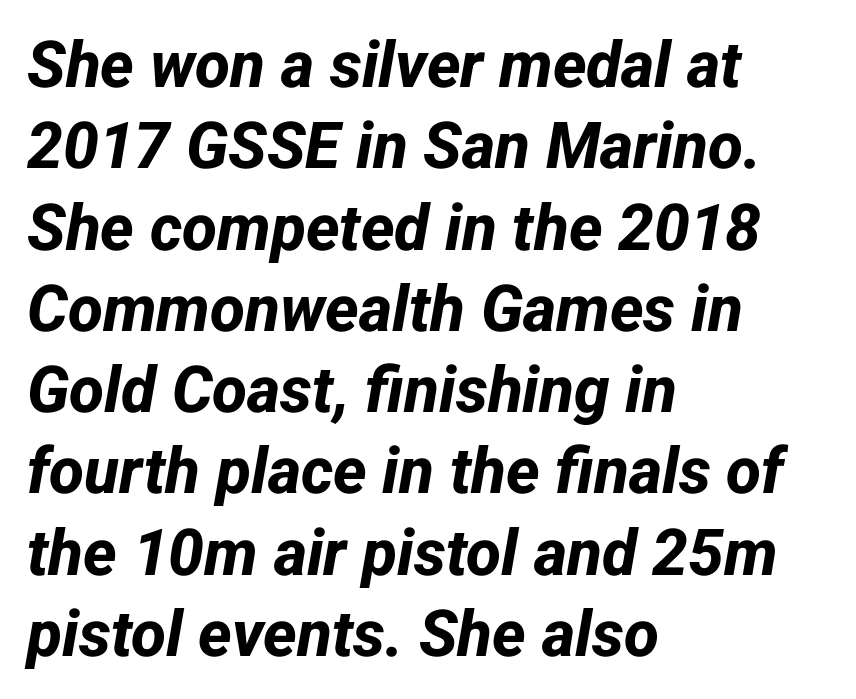
{"serif": "no", "bold": "yes", "weight": "bold", "width": "normal", "stroke_contrast": "low", "x_height": "medium", "monospaced": "no", "underline": "no", "align": "left", "line_spacing": "normal", "line_spacing_ratio": 1.27, "letter_spacing": "normal", "letter_spacing_em": 0.0, "glyph_px": 64}
